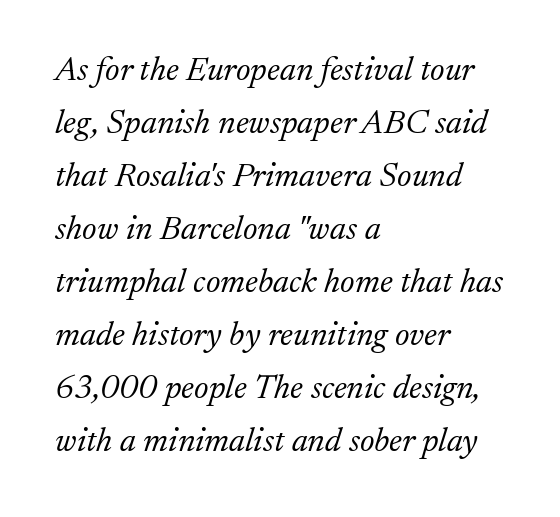
{"serif": "yes", "italic": "yes", "lean": "right", "slant_degrees": 17, "bold": "no", "weight": "light", "width": "normal", "stroke_contrast": "low", "x_height": "medium", "monospaced": "no", "underline": "no", "align": "left", "line_spacing": "normal", "line_spacing_ratio": 1.56, "letter_spacing": "normal", "letter_spacing_em": 0.0, "glyph_px": 34}
